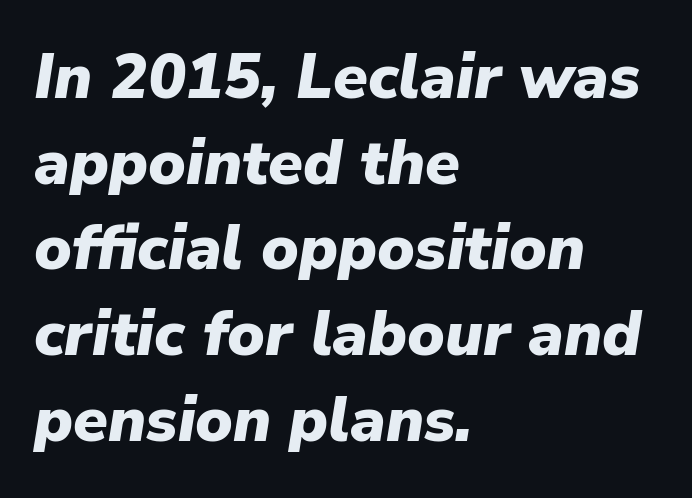
The face used here has a pronounced slope to its letters. The passage shown is emphatically bold. Nobody drew a line under any word here. If you drew a ruler down the left edge, every line would touch it. A typesetter would call this leading conventional body-copy spacing.
